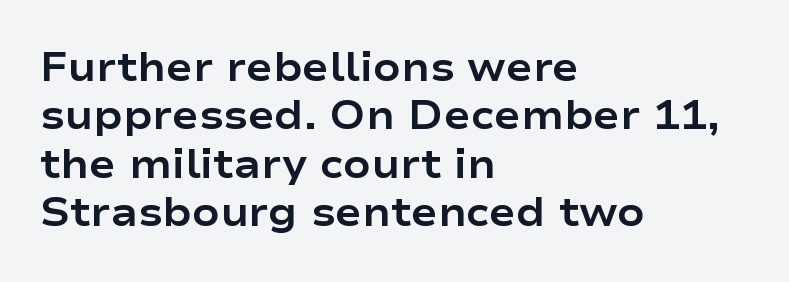
These lines stack with their left ends in a neat column. Nope, no serifs anywhere on these letters. As a designer I'd log this as weight 700, bold. You could call the tracking neutral — neither tight nor loose. Spacing verdict: proportional, widths tailored to each character.
